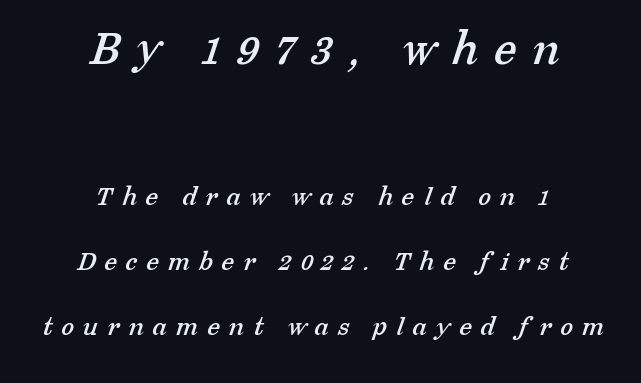
{"serif": "yes", "width": "normal", "stroke_contrast": "low", "x_height": "medium", "monospaced": "no", "underline": "no", "align": "center", "line_spacing": "loose", "line_spacing_ratio": 2.25, "letter_spacing": "wide", "letter_spacing_em": 0.31, "larger_block": "first", "size_ratio": 1.76, "glyph_px": 51}
